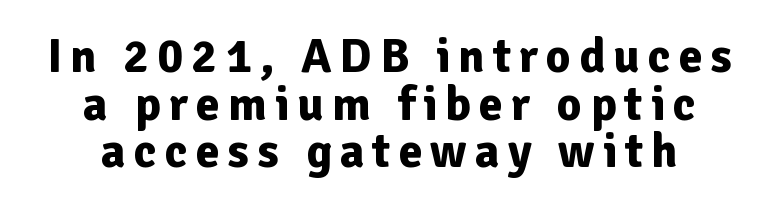
{"serif": "no", "italic": "no", "bold": "yes", "weight": "bold", "width": "normal", "stroke_contrast": "low", "x_height": "medium", "monospaced": "no", "underline": "no", "align": "center", "line_spacing": "tight", "line_spacing_ratio": 0.99, "glyph_px": 48}
